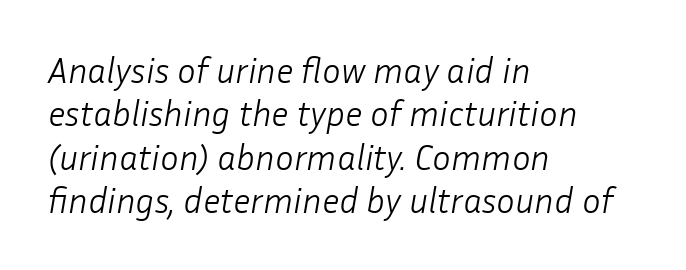
Q: Is the text bold? A: No.
Q: Is the text italic (slanted)? A: Yes, it leans right by about 10 degrees.
Q: Is the text underlined? A: No.
Q: How is the paragraph aligned? A: Left-aligned.
Q: Is the spacing between letters normal or unusually wide? A: Normal.
Q: Width (condensed, normal, or wide)? A: Normal.
Q: Stroke contrast? A: Low.
Q: x-height? A: Medium.
Q: Monospaced? A: No.
